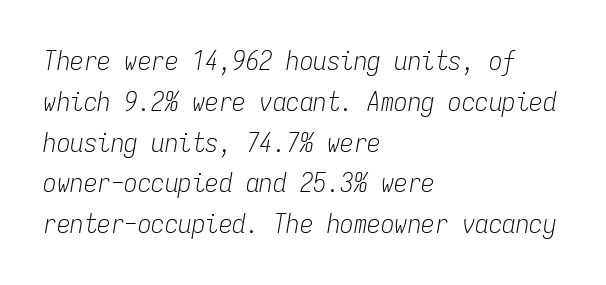
The image shows 27 px text type, italic (leaning right); set left-aligned, normal line spacing (1.51x), normal letter spacing, not underlined.
